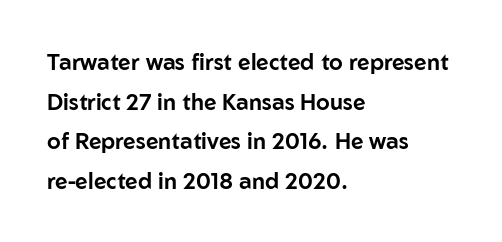
{"italic": "no", "underline": "no", "align": "left", "line_spacing_ratio": 1.8, "letter_spacing": "normal", "letter_spacing_em": 0.0, "glyph_px": 22}
